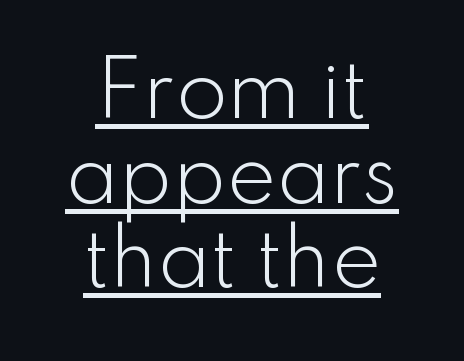
Varying glyph widths throughout — classic text-font behaviour. The designer went with a sans here, leaving each stem footless. Underlined type. The typesetter chose a symmetrical, centered arrangement here. The typography opts for an upright posture over an oblique one.
